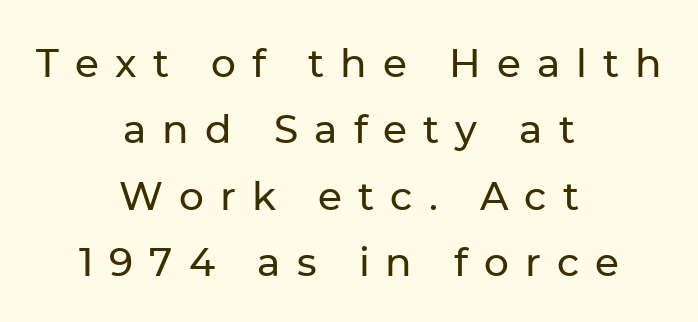
{"serif": "no", "italic": "no", "width": "normal", "stroke_contrast": "low", "x_height": "medium", "monospaced": "no", "underline": "no", "align": "center", "line_spacing": "normal", "line_spacing_ratio": 1.7, "letter_spacing": "wide", "letter_spacing_em": 0.41, "glyph_px": 39}
